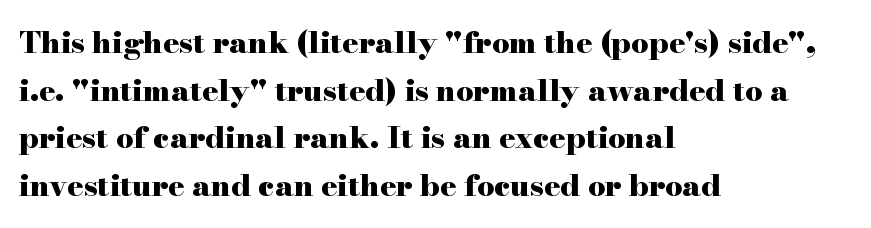
The image shows 30 px heavy, wide serif type, upright; set left-aligned, normal line spacing (1.59x), normal letter spacing, not underlined; high stroke contrast and a small x-height.
